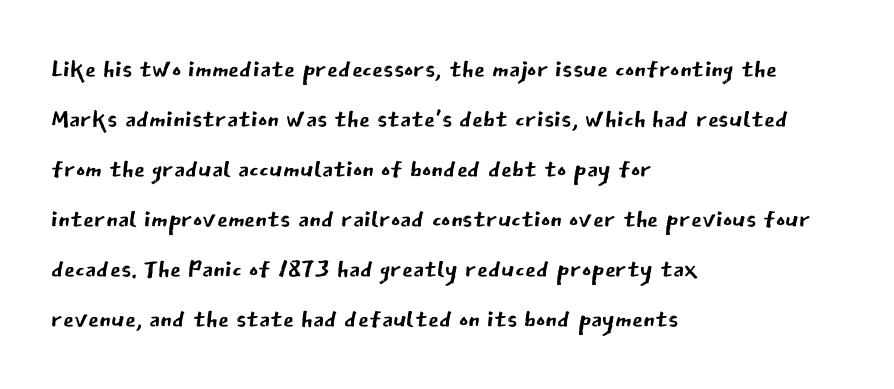
{"serif": "no", "italic": "no", "bold": "no", "weight": "regular", "width": "normal", "stroke_contrast": "low", "x_height": "medium", "monospaced": "no", "underline": "no", "align": "left", "line_spacing": "normal", "line_spacing_ratio": 1.43, "letter_spacing": "normal", "letter_spacing_em": 0.0, "glyph_px": 35}
